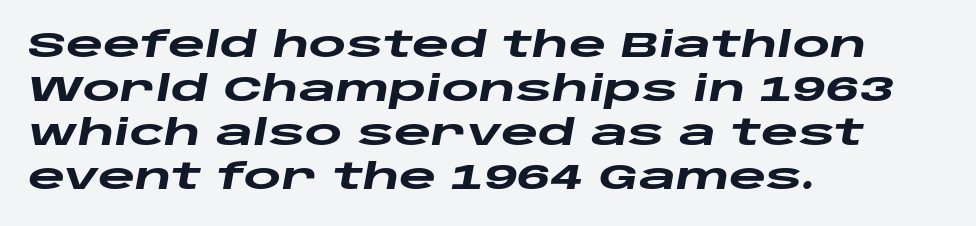
{"italic": "yes", "lean": "right", "slant_degrees": 10, "bold": "yes", "weight": "heavy", "width": "wide", "stroke_contrast": "low", "x_height": "large", "monospaced": "no", "underline": "no", "align": "left", "line_spacing_ratio": 1.22, "letter_spacing": "normal", "letter_spacing_em": 0.0, "glyph_px": 36}
